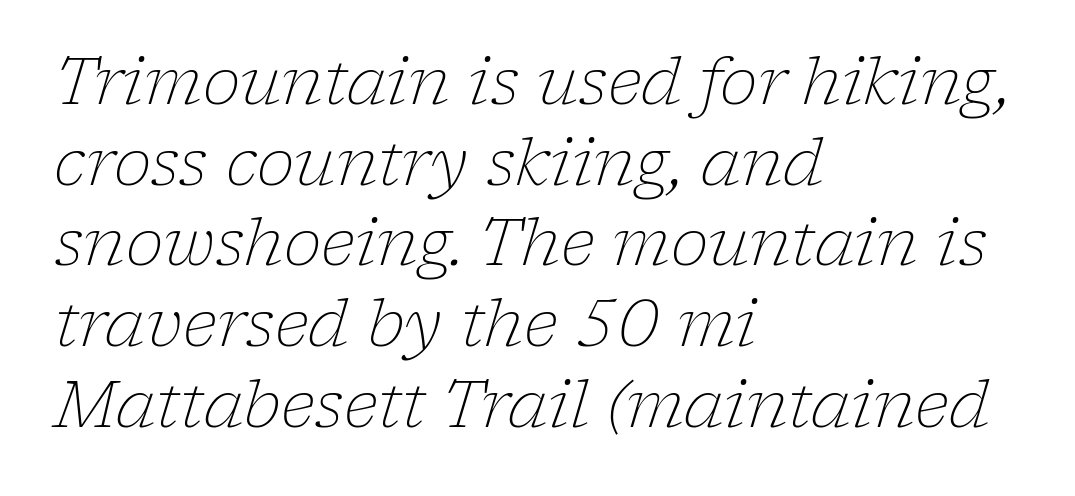
{"serif": "yes", "italic": "yes", "lean": "right", "slant_degrees": 17, "bold": "no", "weight": "light", "width": "normal", "stroke_contrast": "low", "x_height": "medium", "monospaced": "no", "underline": "no", "align": "left", "line_spacing": "normal", "line_spacing_ratio": 1.26, "letter_spacing": "normal", "letter_spacing_em": 0.0, "glyph_px": 64}
